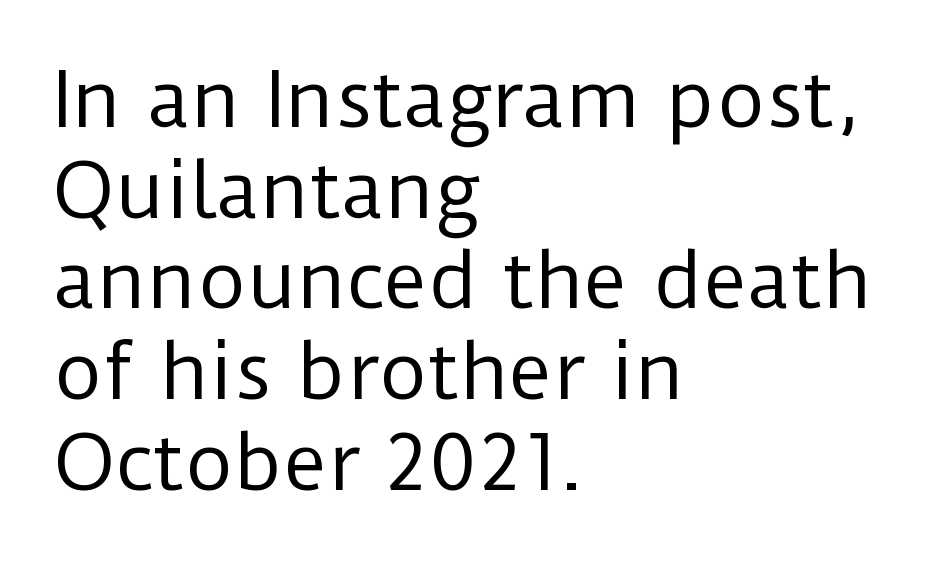
The image shows 75 px regular-weight sans-serif type, upright; set left-aligned, line spacing 1.21x, normal letter spacing, not underlined; low stroke contrast and a medium x-height.
